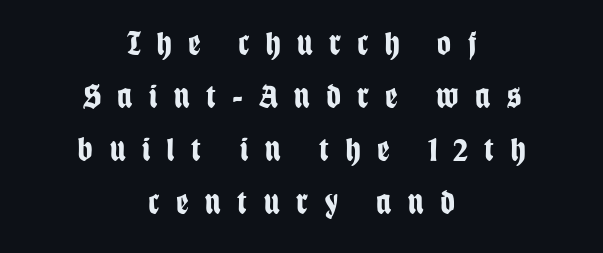
The type is letterspaced generously, with wide tracking. Bare-footed words on every line. These lines are composed in type without serifs. Evenly set lines give the paragraph a standard silhouette.
